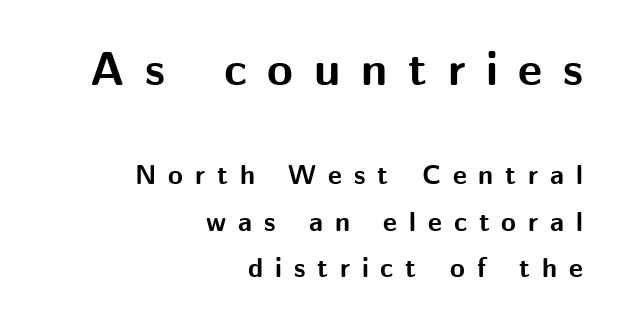
{"serif": "no", "italic": "no", "bold": "yes", "weight": "bold", "width": "normal", "stroke_contrast": "medium", "x_height": "medium", "monospaced": "no", "underline": "no", "align": "right", "line_spacing_ratio": 1.72, "letter_spacing": "wide", "letter_spacing_em": 0.44, "larger_block": "first", "size_ratio": 1.74, "glyph_px": 47}
